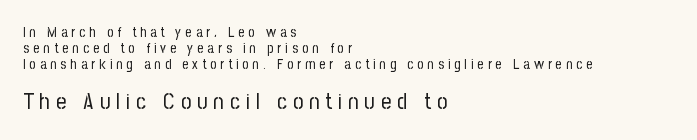
The image shows 22 px text type, upright; set left-aligned, tight line spacing (1.13x), unusually wide letter spacing (+0.28 em), not underlined; the second (bottom) block is 1.57x larger.
